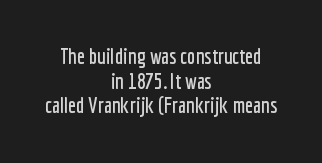
The image shows 21 px text type, upright; set centered, line spacing 1.17x, normal letter spacing, not underlined.
